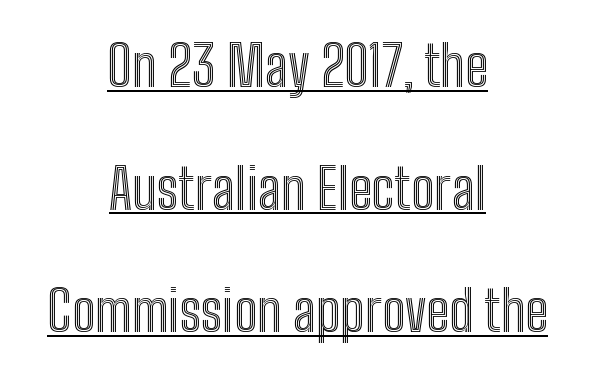
Nobody touched the tracking dial on this one. Somebody hit Ctrl+U on this one — the words are underlined. A student would call this center alignment; a typographer would say set centered. Italic? Not at all — the glyphs are vertical.
